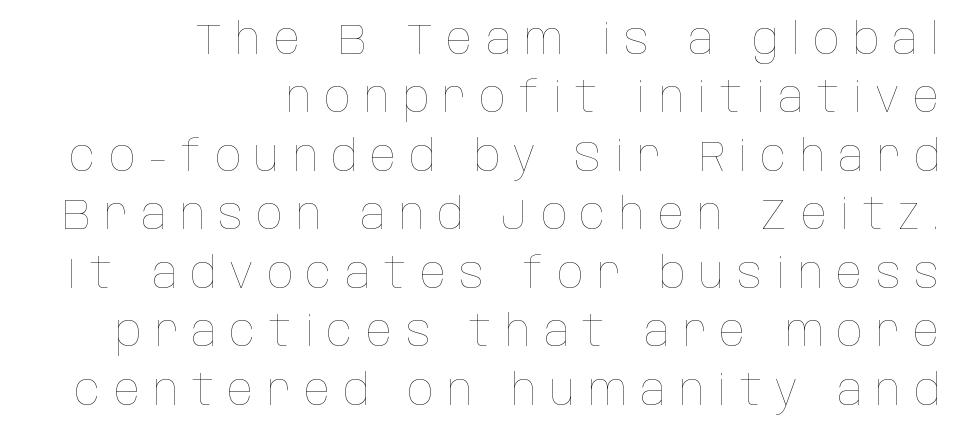
The image shows 43 px thin, condensed type, upright; set right-aligned, normal line spacing (1.36x), unusually wide letter spacing (+0.31 em), not underlined; low stroke contrast and a large x-height.
